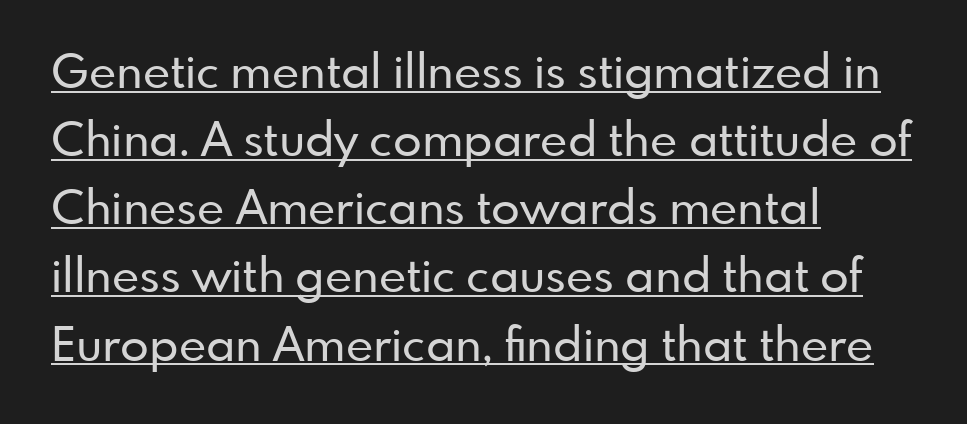
The image shows 47 px sans-serif type, upright; set left-aligned, normal line spacing (1.45x), normal letter spacing, underlined; low stroke contrast and a small x-height.
